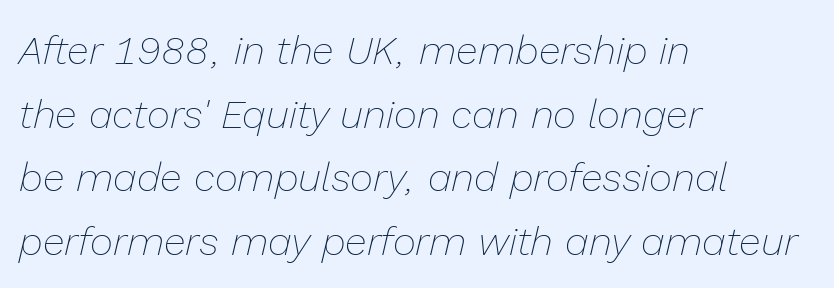
{"italic": "yes", "lean": "right", "slant_degrees": 13, "bold": "no", "weight": "thin", "width": "normal", "stroke_contrast": "low", "x_height": "medium", "monospaced": "no", "underline": "no", "align": "left", "line_spacing": "normal", "line_spacing_ratio": 1.59, "letter_spacing": "normal", "letter_spacing_em": 0.0, "glyph_px": 40}
